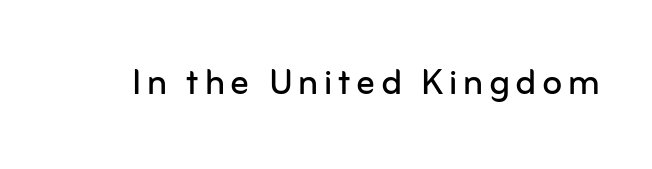
Q: Is the text bold? A: No.
Q: Is the text italic (slanted)? A: No, it is upright.
Q: Is the typeface a serif or a sans-serif typeface? A: Sans-serif.
Q: Is the text underlined? A: No.
Q: Width (condensed, normal, or wide)? A: Normal.
Q: Stroke contrast? A: Low.
Q: x-height? A: Medium.
Q: Monospaced? A: No.
